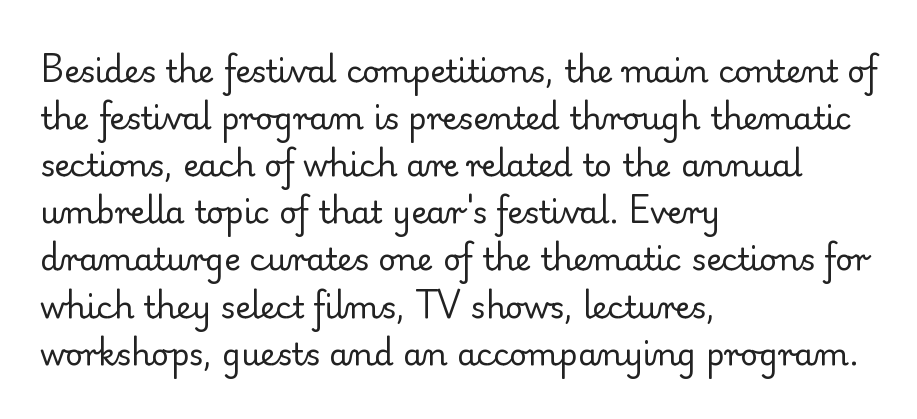
{"serif": "yes", "italic": "no", "bold": "no", "weight": "regular", "width": "normal", "stroke_contrast": "low", "x_height": "small", "monospaced": "no", "underline": "no", "align": "left", "line_spacing": "normal", "line_spacing_ratio": 1.52, "letter_spacing": "normal", "letter_spacing_em": 0.0, "glyph_px": 31}
